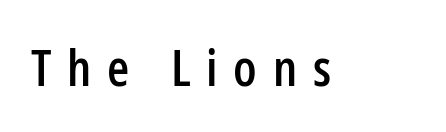
Check under the words: just untouched page. The rendering uses natural spacing where letterforms have individual widths. Regarding serifs, this sample does without them. Designer's note — italics off, roman on.
